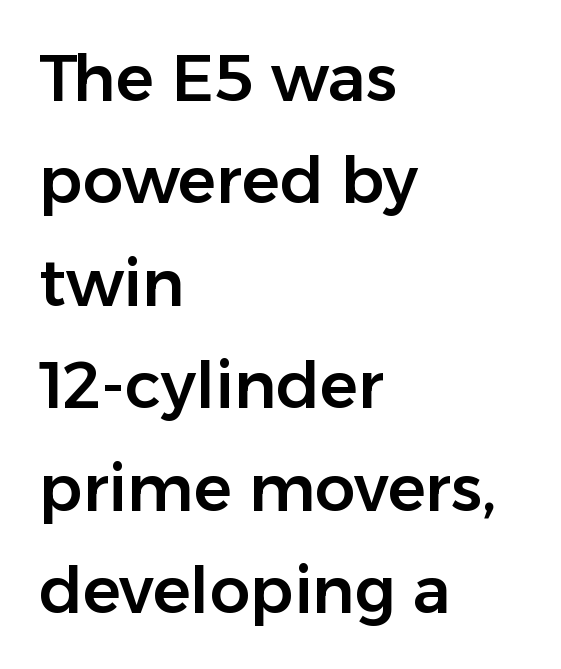
Are there feet on the stems? There aren't — it's a sans. Vertical spacing — default. Designer's note — italics off, roman on. How are the letters spaced? Ordinarily, with no added tracking.
